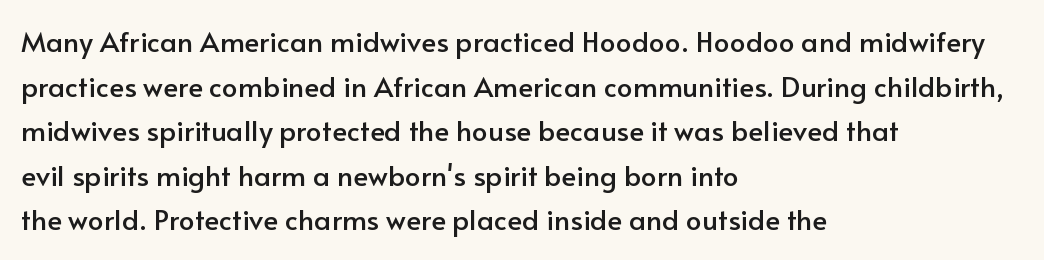
{"serif": "no", "italic": "no", "width": "normal", "stroke_contrast": "low", "x_height": "small", "monospaced": "no", "underline": "no", "align": "left", "line_spacing": "normal", "line_spacing_ratio": 1.59, "letter_spacing": "normal", "letter_spacing_em": 0.0, "glyph_px": 28}
